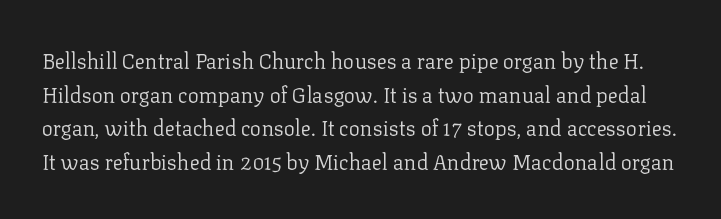
{"italic": "no", "bold": "no", "underline": "no", "line_spacing": "normal", "line_spacing_ratio": 1.6, "letter_spacing": "normal", "letter_spacing_em": 0.0, "glyph_px": 21}
